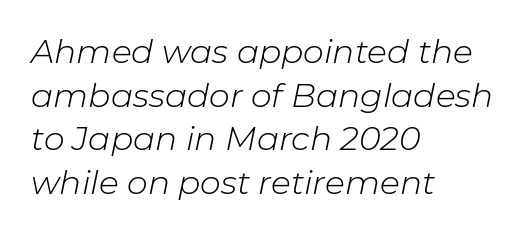
Q: Is the text bold? A: No.
Q: Is the text italic (slanted)? A: Yes, it leans right by about 11 degrees.
Q: Is the text underlined? A: No.
Q: How is the paragraph aligned? A: Left-aligned.
Q: Is the spacing between letters normal or unusually wide? A: Normal.
Q: Is the spacing between lines tight, normal or loose? A: Normal.
Q: Width (condensed, normal, or wide)? A: Normal.
Q: Stroke contrast? A: Low.
Q: x-height? A: Medium.
Q: Monospaced? A: No.
